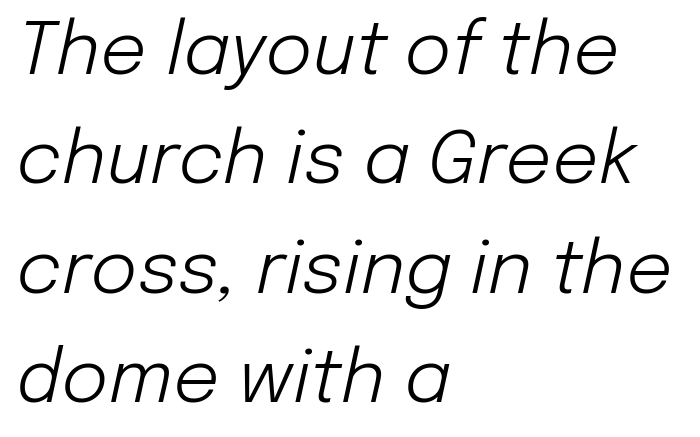
The image shows 73 px light type, italic (leaning right); set left-aligned, normal line spacing (1.5x), normal letter spacing, not underlined; low stroke contrast and a medium x-height.
